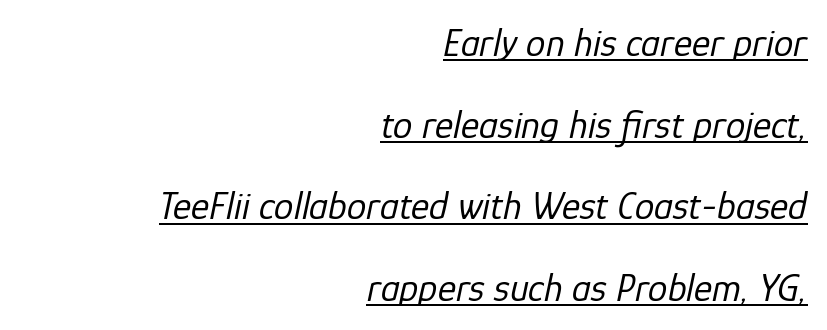
{"italic": "yes", "lean": "right", "slant_degrees": 12, "bold": "no", "weight": "regular", "width": "normal", "stroke_contrast": "low", "x_height": "medium", "monospaced": "no", "underline": "yes", "align": "right", "line_spacing": "loose", "line_spacing_ratio": 2.09, "letter_spacing": "normal", "letter_spacing_em": 0.0, "glyph_px": 39}
